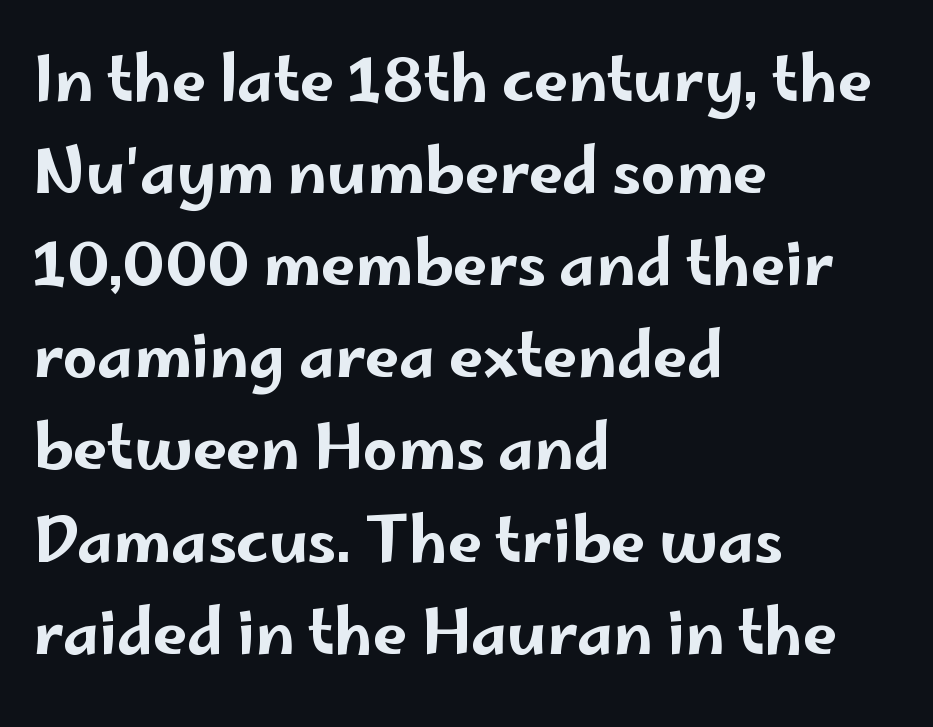
The image shows 61 px wide sans-serif type, upright; set left-aligned, normal line spacing (1.51x), normal letter spacing, not underlined; low stroke contrast and a small x-height.
